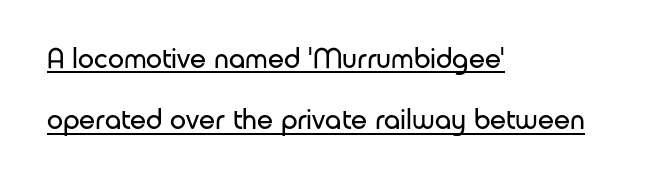
What's the leading like? Stretched, with rows far apart. The rendering uses natural spacing where letterforms have individual widths. Nothing heavy about these letters — not bold at all. Italic? Not at all — the glyphs are vertical. Is the block centered? No — it sits flush against the left margin. Note: no serifs on the glyphs.
